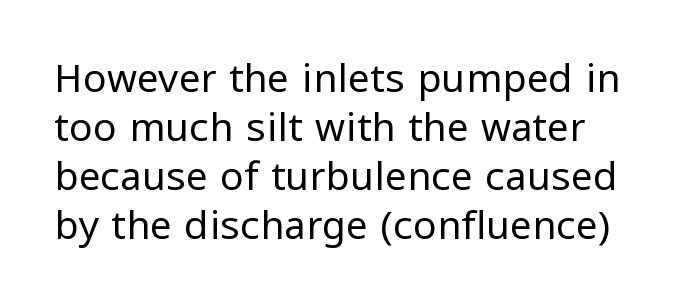
The image shows 39 px regular-weight sans-serif type, upright; set left-aligned, normal line spacing (1.26x), normal letter spacing, not underlined; low stroke contrast and a medium x-height.
